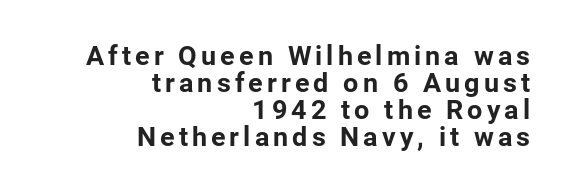
{"italic": "no", "bold": "yes", "underline": "no", "align": "right", "line_spacing": "tight", "line_spacing_ratio": 1.0, "glyph_px": 27}
